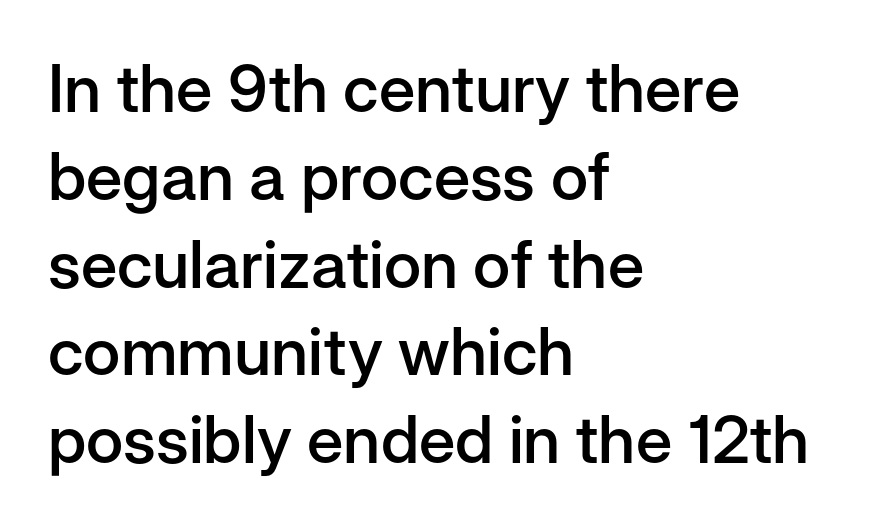
Letter spacing: default. Posture: straight, roman, zero tilt. Horizontally, the lines are justified to the leading edge only. Plain, unruled lines of type.
